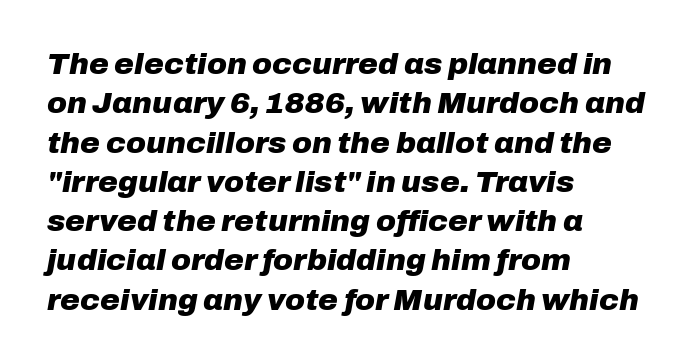
Q: Is the text bold? A: Yes.
Q: Is the text italic (slanted)? A: Yes, it leans right by about 10 degrees.
Q: Is the text underlined? A: No.
Q: How is the paragraph aligned? A: Left-aligned.
Q: Is the spacing between letters normal or unusually wide? A: Normal.
Q: Is the spacing between lines tight, normal or loose? A: Normal.
Q: Width (condensed, normal, or wide)? A: Normal.
Q: Stroke contrast? A: Low.
Q: x-height? A: Medium.
Q: Monospaced? A: No.
